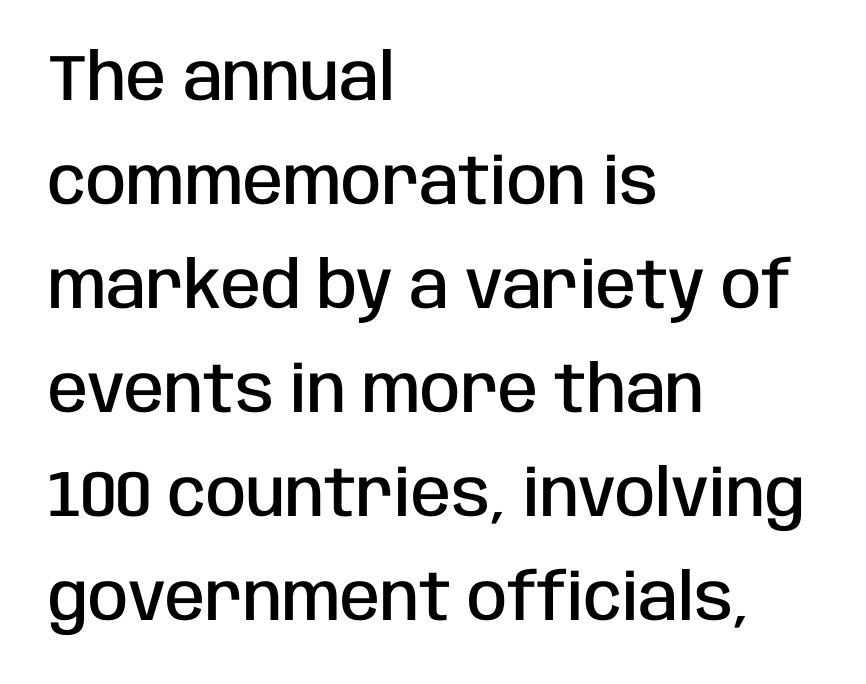
The characters look somewhat weighty, a semibold short of true bold. Typographically, this falls in the sans-serif category. These lines are set flush left with a ragged right edge. This sample uses plain, unmodified letter spacing. Designer's note — italics off, roman on.
